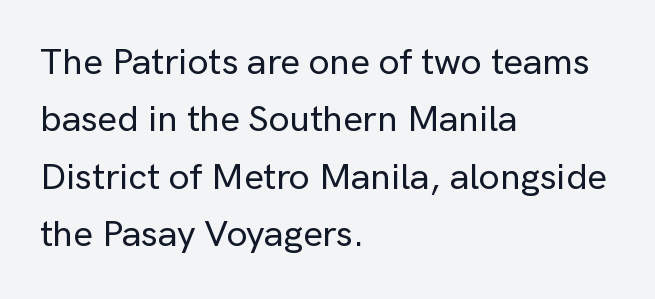
Q: Is the text italic (slanted)? A: No, it is upright.
Q: Is the typeface a serif or a sans-serif typeface? A: Sans-serif.
Q: Is the text underlined? A: No.
Q: How is the paragraph aligned? A: Left-aligned.
Q: Is the spacing between letters normal or unusually wide? A: Normal.
Q: Is the spacing between lines tight, normal or loose? A: Normal.
Q: Width (condensed, normal, or wide)? A: Normal.
Q: Stroke contrast? A: Low.
Q: x-height? A: Medium.
Q: Monospaced? A: No.
